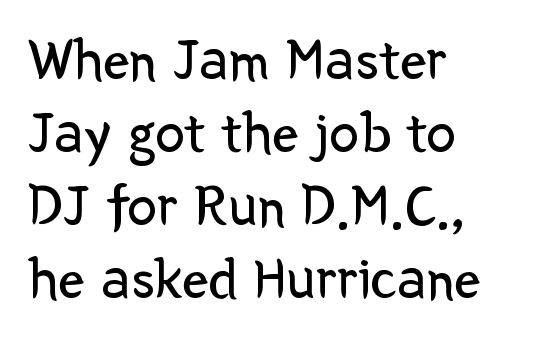
Q: Is the text bold? A: No.
Q: Is the text italic (slanted)? A: No, it is upright.
Q: Is the typeface a serif or a sans-serif typeface? A: Sans-serif.
Q: Is the text underlined? A: No.
Q: How is the paragraph aligned? A: Left-aligned.
Q: Is the spacing between letters normal or unusually wide? A: Normal.
Q: Width (condensed, normal, or wide)? A: Normal.
Q: Stroke contrast? A: Low.
Q: x-height? A: Medium.
Q: Monospaced? A: No.
